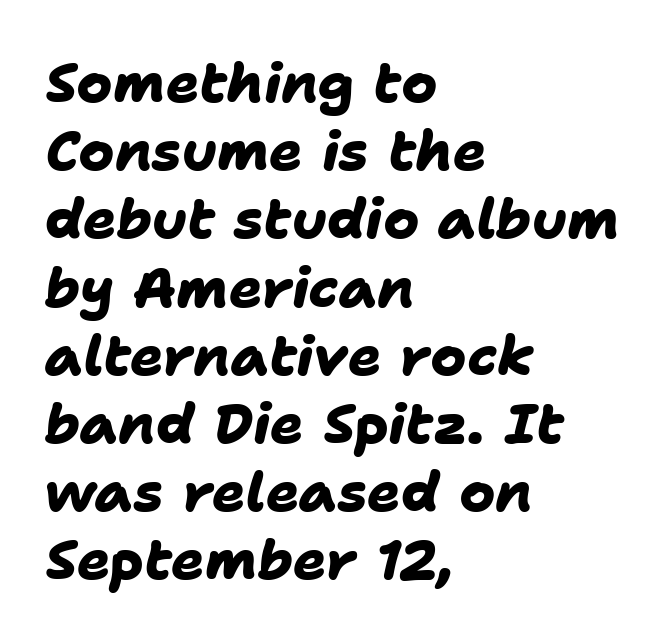
{"serif": "no", "bold": "yes", "weight": "heavy", "width": "normal", "stroke_contrast": "low", "x_height": "medium", "monospaced": "no", "underline": "no", "align": "left", "line_spacing_ratio": 1.24, "letter_spacing": "normal", "letter_spacing_em": 0.0, "glyph_px": 55}
